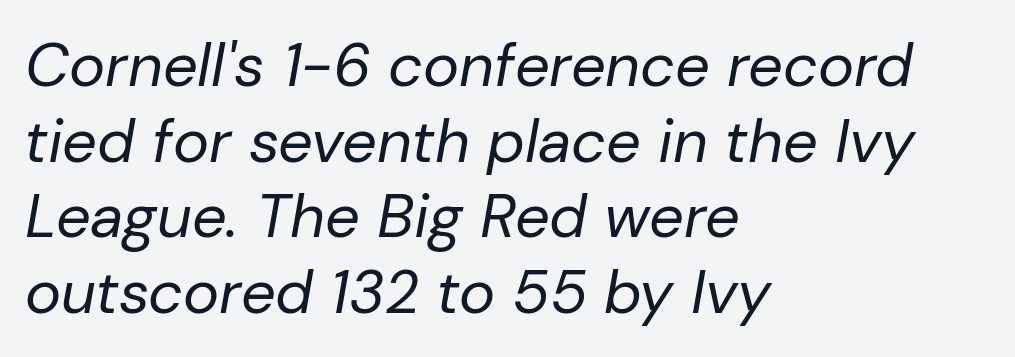
Heaviness? Minimal to ordinary, like unemphasized prose. The specimen omits any rule beneath the text block's lines. Observe the lean: these are italic letterforms. The letters advance in unequal steps, a hallmark of proportional type.
